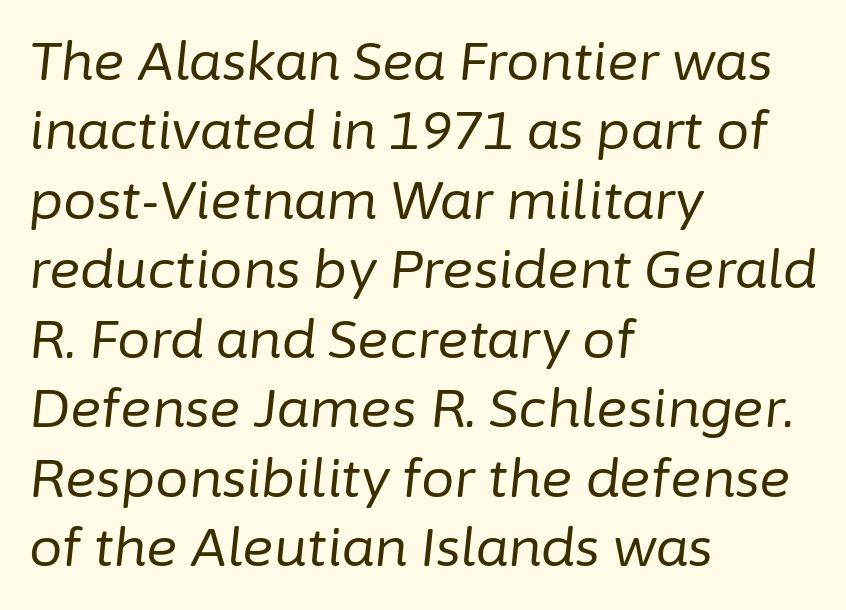
Q: Is the text bold? A: No.
Q: Is the text italic (slanted)? A: Yes, it leans right by about 6 degrees.
Q: Is the text underlined? A: No.
Q: How is the paragraph aligned? A: Left-aligned.
Q: Is the spacing between letters normal or unusually wide? A: Normal.
Q: Is the spacing between lines tight, normal or loose? A: Normal.
Q: Width (condensed, normal, or wide)? A: Normal.
Q: Stroke contrast? A: Low.
Q: x-height? A: Medium.
Q: Monospaced? A: No.
